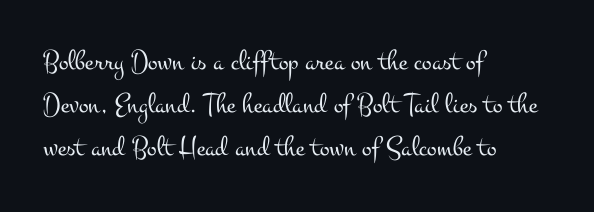
The image shows 29 px light, wide serif type; set left-aligned, normal line spacing (1.49x), normal letter spacing, not underlined; medium stroke contrast and a small x-height.
